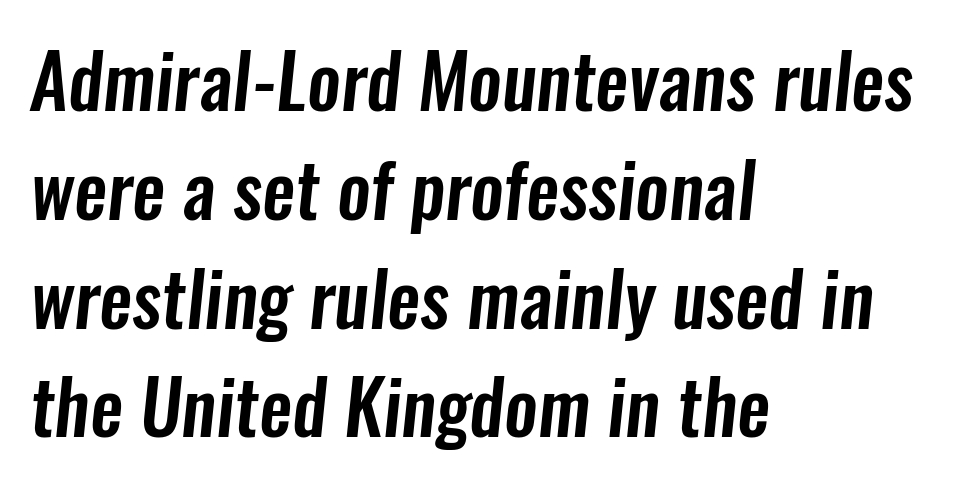
The image shows 74 px condensed sans-serif type; set left-aligned, normal line spacing (1.47x), normal letter spacing, not underlined; low stroke contrast and a medium x-height.
